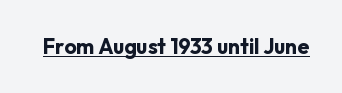
Emphasis is given by a line drawn under the lettering. Weight: bold. Honestly, the letter spacing is just normal — you wouldn't notice it. Is there any slant? The stems are plumb.
